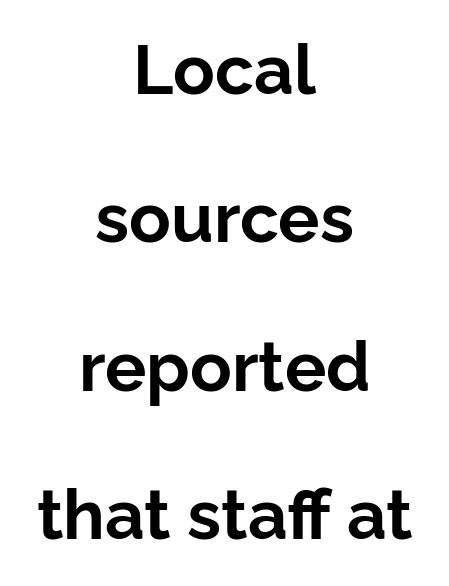
{"serif": "no", "italic": "no", "bold": "yes", "weight": "bold", "width": "normal", "stroke_contrast": "low", "x_height": "medium", "monospaced": "no", "underline": "no", "align": "center", "line_spacing": "loose", "line_spacing_ratio": 2.15, "letter_spacing": "normal", "letter_spacing_em": 0.0, "glyph_px": 69}
